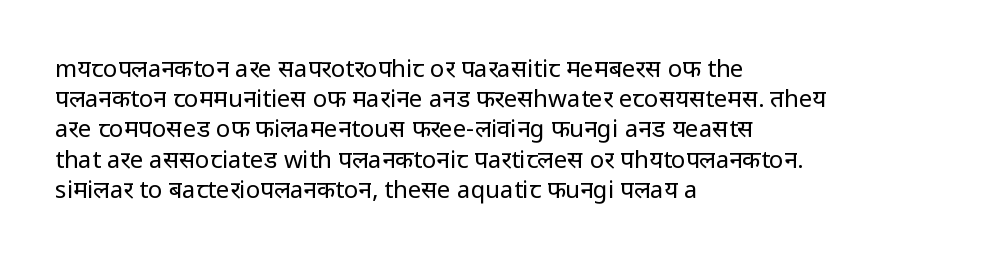
The image shows 24 px text type, upright; set left-aligned, normal line spacing (1.26x), normal letter spacing, not underlined.
